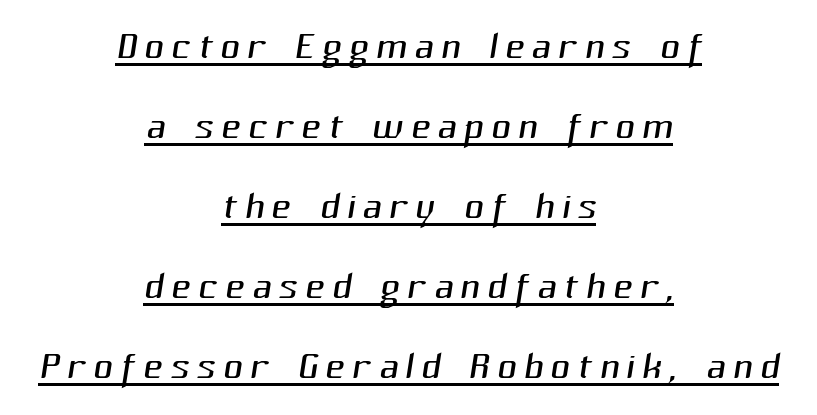
The vertical gap from one line to the next is medium. Character widths vary here, with narrow letters taking less room than wide ones. Notice how a bar underscores the lettering throughout. Caption: face not bold, strokes unweighted.
